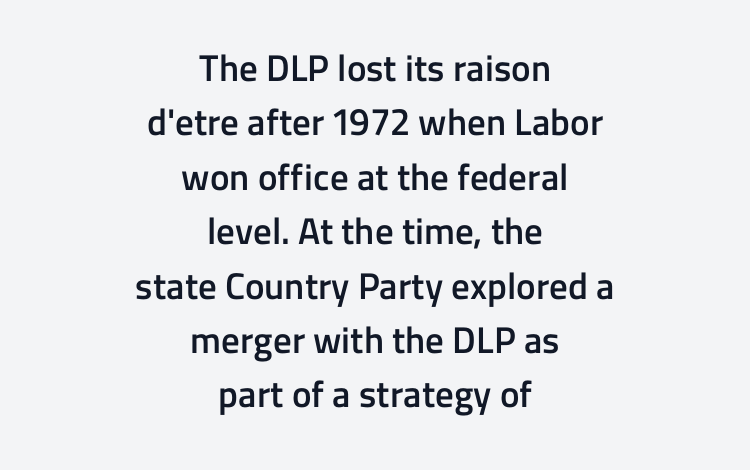
{"serif": "no", "italic": "no", "bold": "semi", "weight": "semibold", "width": "normal", "stroke_contrast": "low", "x_height": "medium", "monospaced": "no", "underline": "no", "align": "center", "line_spacing": "normal", "line_spacing_ratio": 1.47, "letter_spacing": "normal", "letter_spacing_em": 0.0, "glyph_px": 37}
